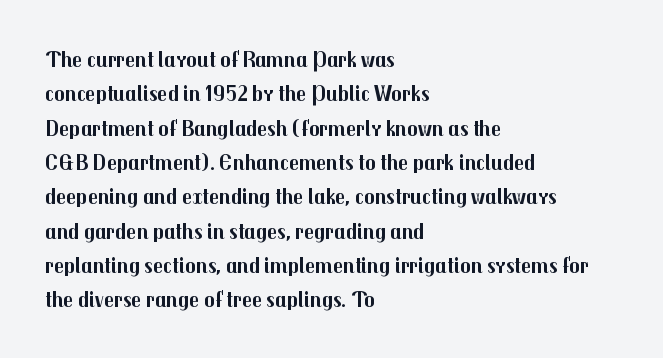
Q: Is the text bold? A: Yes.
Q: Is the text italic (slanted)? A: No, it is upright.
Q: Is the text underlined? A: No.
Q: How is the paragraph aligned? A: Left-aligned.
Q: Is the spacing between letters normal or unusually wide? A: Normal.
Q: Is the spacing between lines tight, normal or loose? A: Normal.
